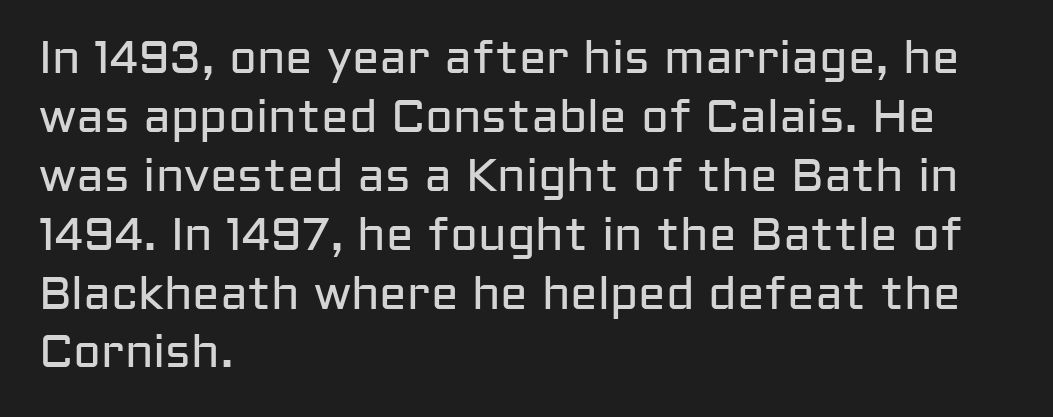
Designer's note — italics off, roman on. The leading is moderate, giving the passage an even texture. These lines are rendered in a variable-pitch font. Heft: none added — not bold. The passage shown is typeset with a sans-serif family. The foot of each line stays bare and open.
